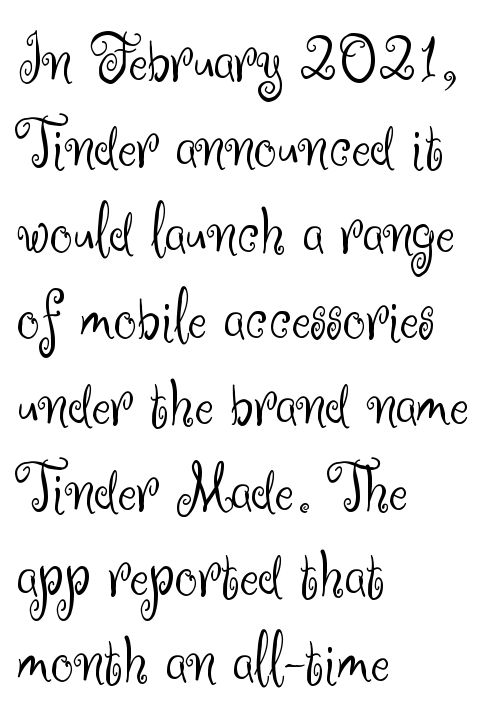
{"serif": "no", "italic": "no", "bold": "no", "weight": "light", "width": "normal", "stroke_contrast": "medium", "x_height": "small", "monospaced": "no", "underline": "no", "align": "left", "line_spacing_ratio": 1.21, "letter_spacing": "normal", "letter_spacing_em": 0.0, "glyph_px": 71}
